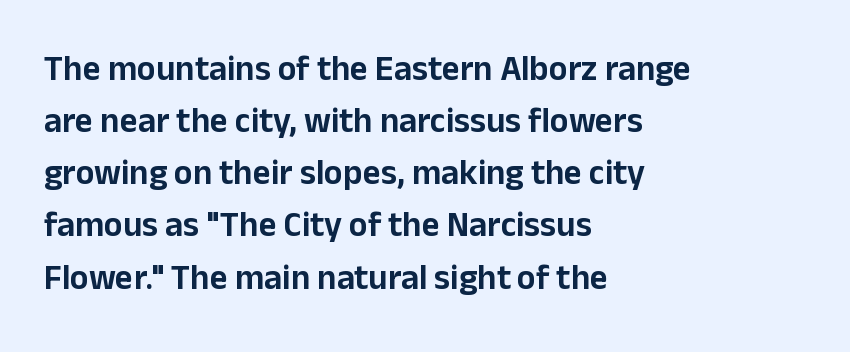
Between one letter and the next there's only the usual sliver of space. If you drew a ruler down the left edge, every line would touch it. Is there any slant? The stems are plumb. In terms of letterform style, serifs are entirely absent.
